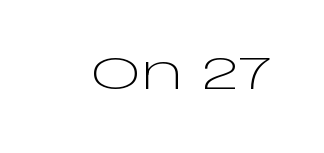
The image shows 46 px light, wide sans-serif type, upright; set normal letter spacing, not underlined; low stroke contrast and a large x-height.
